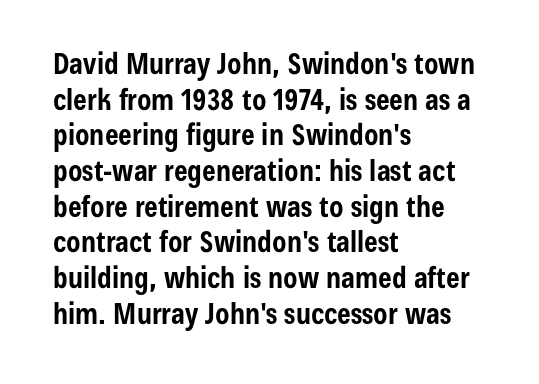
The image shows 29 px bold, condensed sans-serif type, upright; set left-aligned, line spacing 1.23x, normal letter spacing, not underlined; low stroke contrast and a medium x-height.
